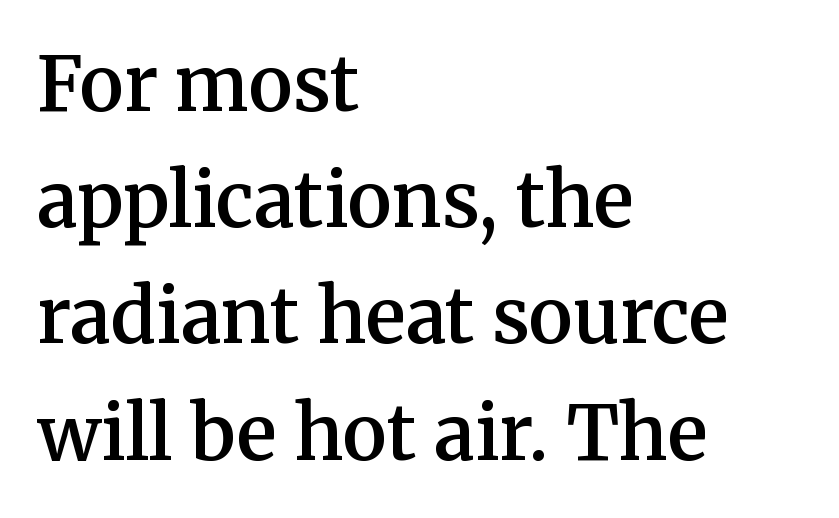
The image shows 75 px semibold serif type, upright; set left-aligned, normal line spacing (1.55x), normal letter spacing, not underlined; medium stroke contrast and a medium x-height.
